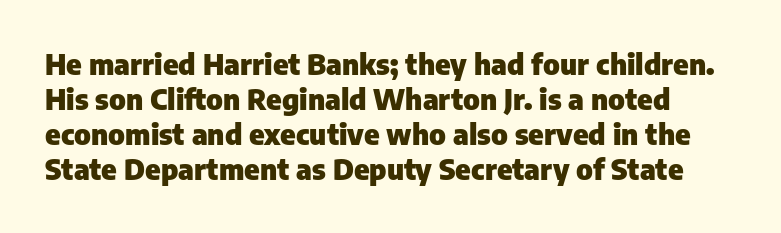
{"serif": "no", "italic": "no", "bold": "yes", "weight": "heavy", "width": "normal", "stroke_contrast": "low", "x_height": "medium", "monospaced": "no", "underline": "no", "line_spacing_ratio": 1.21, "letter_spacing": "normal", "letter_spacing_em": 0.0, "glyph_px": 29}
